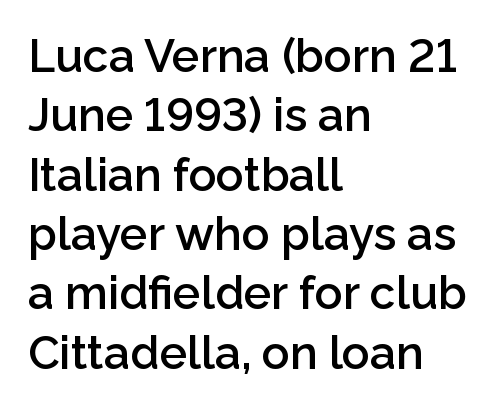
{"serif": "no", "italic": "no", "bold": "semi", "weight": "semibold", "width": "normal", "stroke_contrast": "low", "x_height": "medium", "monospaced": "no", "underline": "no", "align": "left", "line_spacing": "normal", "line_spacing_ratio": 1.29, "letter_spacing": "normal", "letter_spacing_em": 0.0, "glyph_px": 46}
